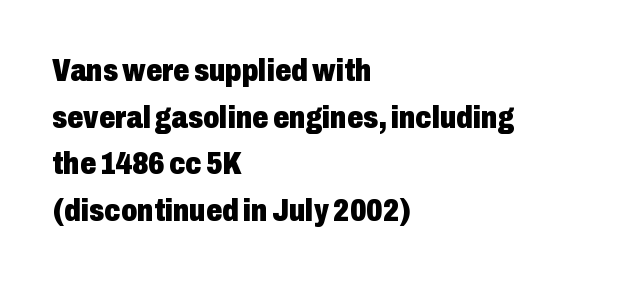
Q: Is the text bold? A: Yes.
Q: Is the text italic (slanted)? A: No, it is upright.
Q: Is the typeface a serif or a sans-serif typeface? A: Sans-serif.
Q: Is the text underlined? A: No.
Q: How is the paragraph aligned? A: Left-aligned.
Q: Is the spacing between letters normal or unusually wide? A: Normal.
Q: Is the spacing between lines tight, normal or loose? A: Normal.
Q: Width (condensed, normal, or wide)? A: Condensed.
Q: Stroke contrast? A: Low.
Q: x-height? A: Medium.
Q: Monospaced? A: No.
